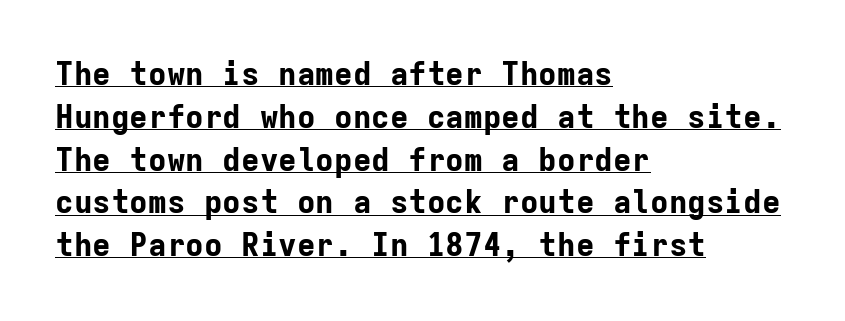
Q: Is the text bold? A: Yes.
Q: Is the text italic (slanted)? A: No, it is upright.
Q: Is the typeface a serif or a sans-serif typeface? A: Sans-serif.
Q: Is the text underlined? A: Yes.
Q: How is the paragraph aligned? A: Left-aligned.
Q: Is the spacing between letters normal or unusually wide? A: Normal.
Q: Is the spacing between lines tight, normal or loose? A: Normal.
Q: Width (condensed, normal, or wide)? A: Normal.
Q: Stroke contrast? A: Low.
Q: x-height? A: Medium.
Q: Monospaced? A: Yes.
